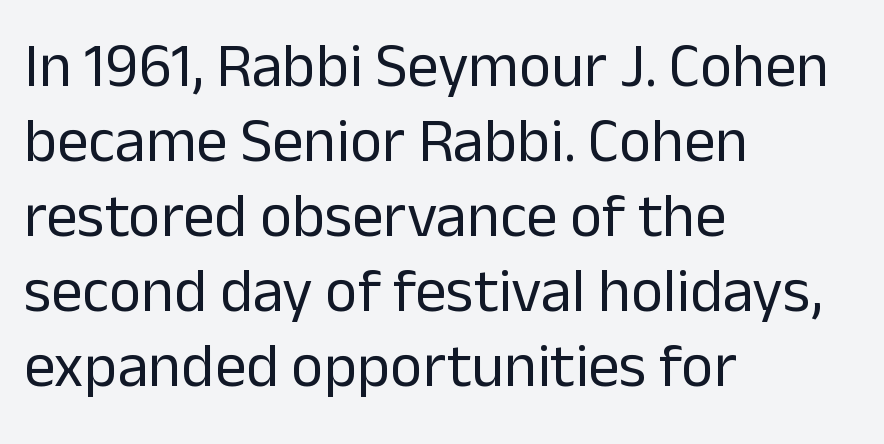
Q: Is the text bold? A: No.
Q: Is the text italic (slanted)? A: No, it is upright.
Q: Is the typeface a serif or a sans-serif typeface? A: Sans-serif.
Q: Is the text underlined? A: No.
Q: How is the paragraph aligned? A: Left-aligned.
Q: Is the spacing between letters normal or unusually wide? A: Normal.
Q: Width (condensed, normal, or wide)? A: Normal.
Q: Stroke contrast? A: Low.
Q: x-height? A: Medium.
Q: Monospaced? A: No.
